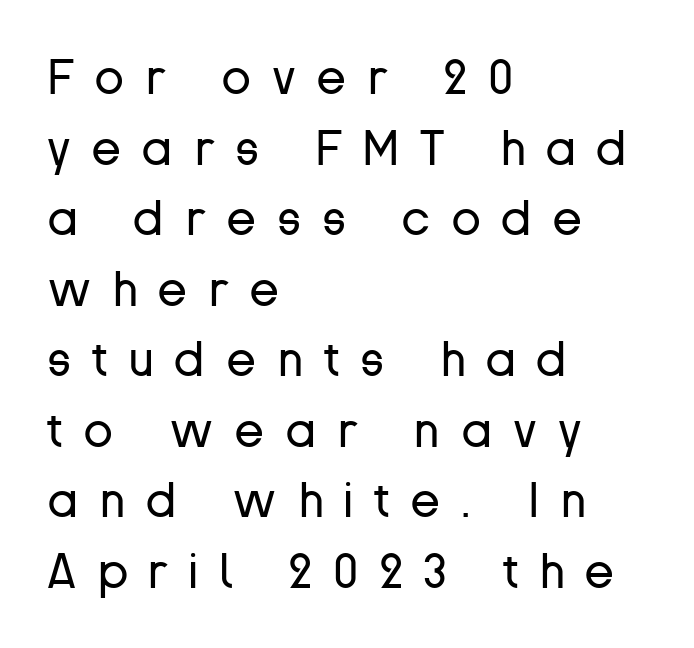
These lines are set flush left with a ragged right edge. The passage shown is typeset with a sans-serif family. Stroke mass is kept to a normal reading level or below. Decoration check: the copy has no underline.
